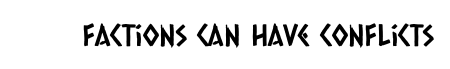
{"serif": "no", "width": "condensed", "stroke_contrast": "low", "x_height": "large", "monospaced": "no", "underline": "no", "letter_spacing": "normal", "letter_spacing_em": 0.0, "glyph_px": 30}
